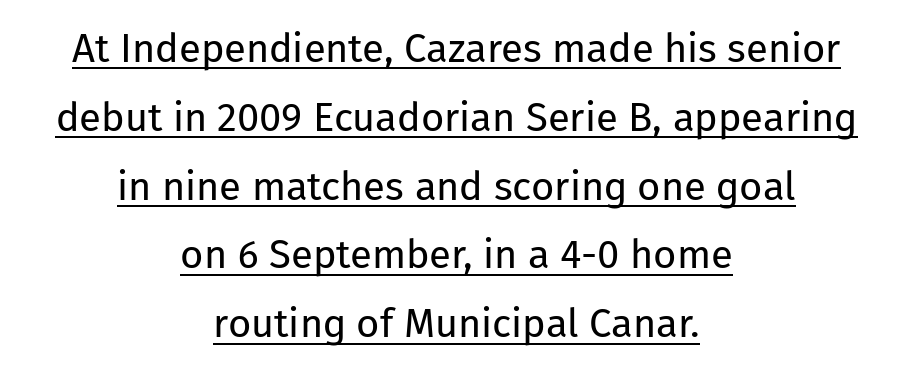
Q: Is the text bold? A: No.
Q: Is the text italic (slanted)? A: No, it is upright.
Q: Is the typeface a serif or a sans-serif typeface? A: Sans-serif.
Q: Is the text underlined? A: Yes.
Q: How is the paragraph aligned? A: Centered.
Q: Is the spacing between letters normal or unusually wide? A: Normal.
Q: Width (condensed, normal, or wide)? A: Normal.
Q: Stroke contrast? A: Low.
Q: x-height? A: Medium.
Q: Monospaced? A: No.
